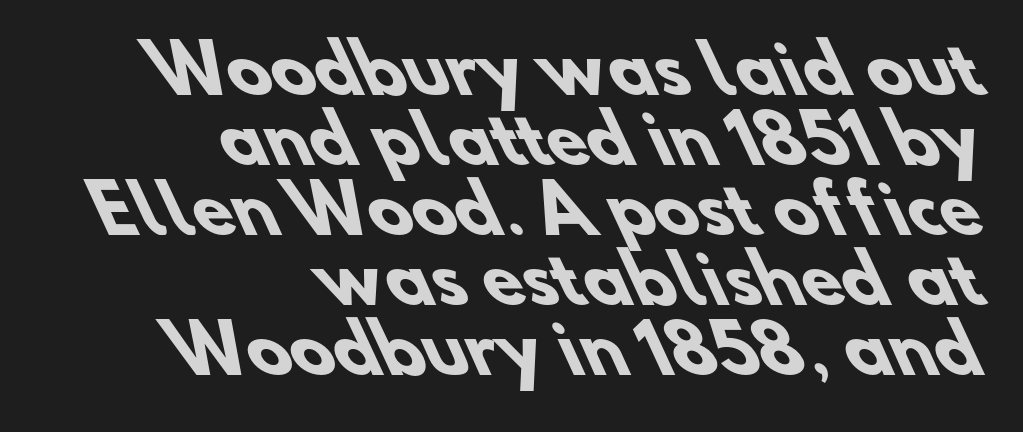
{"serif": "no", "bold": "yes", "weight": "heavy", "width": "normal", "stroke_contrast": "low", "x_height": "small", "monospaced": "no", "underline": "no", "align": "right", "line_spacing": "tight", "line_spacing_ratio": 1.06, "letter_spacing": "normal", "letter_spacing_em": 0.0, "glyph_px": 66}
